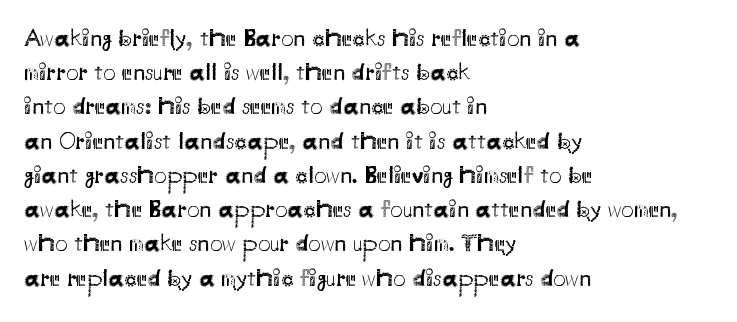
{"italic": "no", "bold": "no", "underline": "no", "align": "left", "line_spacing": "normal", "line_spacing_ratio": 1.37, "letter_spacing": "normal", "letter_spacing_em": 0.0, "glyph_px": 25}
